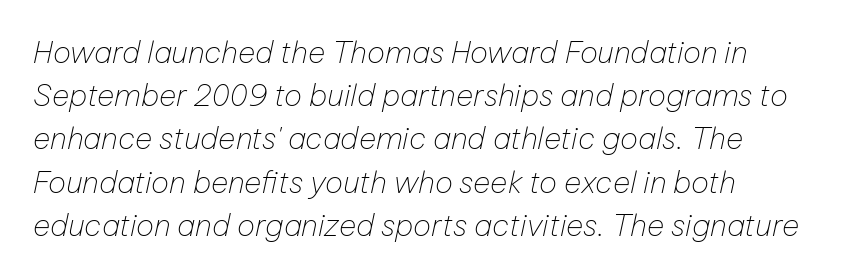
Q: Is the text bold? A: No.
Q: Is the text italic (slanted)? A: Yes, it leans right by about 12 degrees.
Q: Is the text underlined? A: No.
Q: How is the paragraph aligned? A: Left-aligned.
Q: Is the spacing between letters normal or unusually wide? A: Normal.
Q: Is the spacing between lines tight, normal or loose? A: Normal.
Q: Width (condensed, normal, or wide)? A: Normal.
Q: Stroke contrast? A: Low.
Q: x-height? A: Medium.
Q: Monospaced? A: No.
